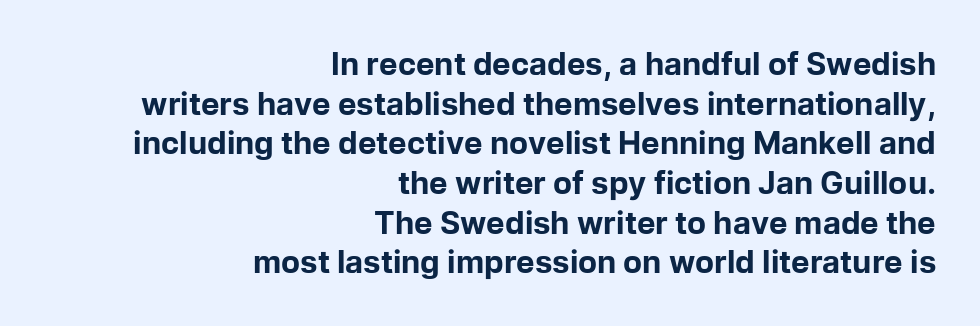
{"serif": "no", "italic": "no", "bold": "yes", "weight": "bold", "width": "normal", "stroke_contrast": "low", "x_height": "medium", "monospaced": "no", "underline": "no", "align": "right", "line_spacing": "normal", "line_spacing_ratio": 1.28, "letter_spacing": "normal", "letter_spacing_em": 0.0, "glyph_px": 31}
